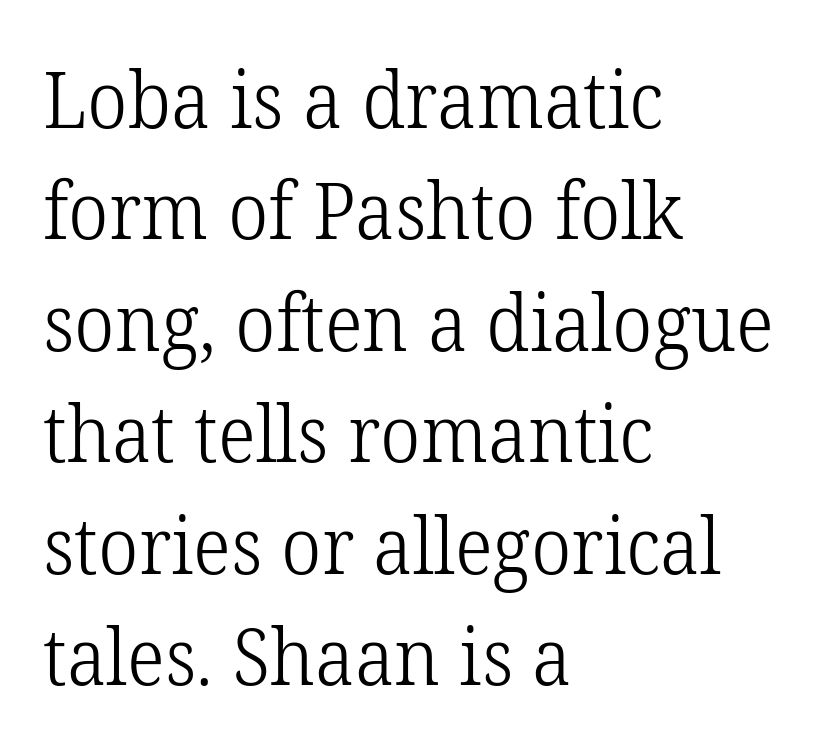
Q: Is the text bold? A: No.
Q: Is the text italic (slanted)? A: No, it is upright.
Q: Is the typeface a serif or a sans-serif typeface? A: Serif.
Q: Is the text underlined? A: No.
Q: How is the paragraph aligned? A: Left-aligned.
Q: Is the spacing between letters normal or unusually wide? A: Normal.
Q: Is the spacing between lines tight, normal or loose? A: Normal.
Q: Width (condensed, normal, or wide)? A: Normal.
Q: Stroke contrast? A: Low.
Q: x-height? A: Medium.
Q: Monospaced? A: No.
